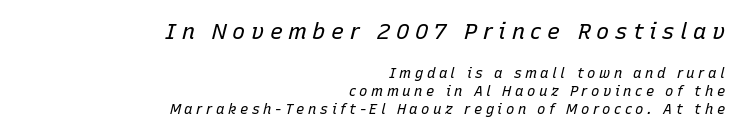
The lines sit at an ordinary, default distance from one another. A typesetter would call this heavily tracked-out type. The first block has been scaled up relative to the second. The typography opts for an oblique posture over an upright one. Letters rest on an invisible, unmarked baseline. No extra ink here — the face is not bold.
